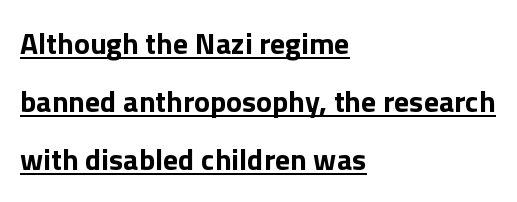
{"serif": "no", "italic": "no", "bold": "yes", "weight": "bold", "width": "normal", "stroke_contrast": "low", "x_height": "medium", "monospaced": "no", "underline": "yes", "align": "left", "line_spacing": "loose", "line_spacing_ratio": 1.93, "letter_spacing": "normal", "letter_spacing_em": 0.0, "glyph_px": 30}
